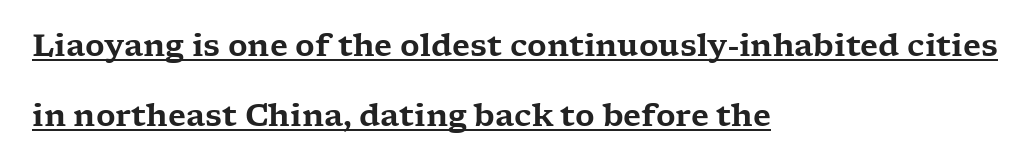
Q: Is the text italic (slanted)? A: No, it is upright.
Q: Is the typeface a serif or a sans-serif typeface? A: Serif.
Q: Is the text underlined? A: Yes.
Q: How is the paragraph aligned? A: Left-aligned.
Q: Is the spacing between letters normal or unusually wide? A: Normal.
Q: Is the spacing between lines tight, normal or loose? A: Loose.
Q: Width (condensed, normal, or wide)? A: Wide.
Q: Stroke contrast? A: Low.
Q: x-height? A: Medium.
Q: Monospaced? A: No.
